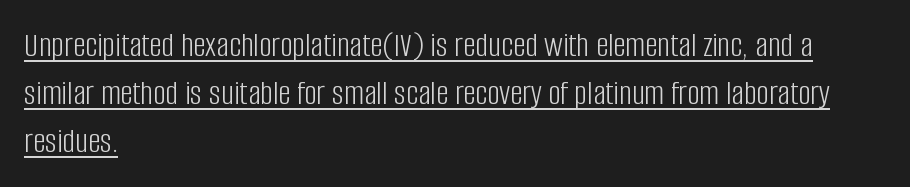
The image shows 35 px light, condensed sans-serif type, upright; set left-aligned, normal line spacing (1.37x), normal letter spacing, underlined; low stroke contrast and a large x-height.
